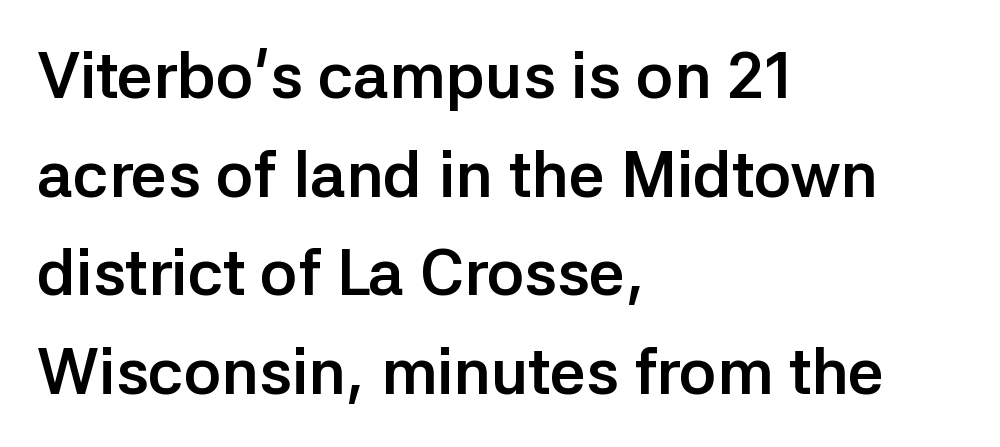
Q: Is the text bold? A: Yes.
Q: Is the text italic (slanted)? A: No, it is upright.
Q: Is the typeface a serif or a sans-serif typeface? A: Sans-serif.
Q: Is the text underlined? A: No.
Q: How is the paragraph aligned? A: Left-aligned.
Q: Is the spacing between letters normal or unusually wide? A: Normal.
Q: Is the spacing between lines tight, normal or loose? A: Normal.
Q: Width (condensed, normal, or wide)? A: Normal.
Q: Stroke contrast? A: Low.
Q: x-height? A: Medium.
Q: Monospaced? A: No.
